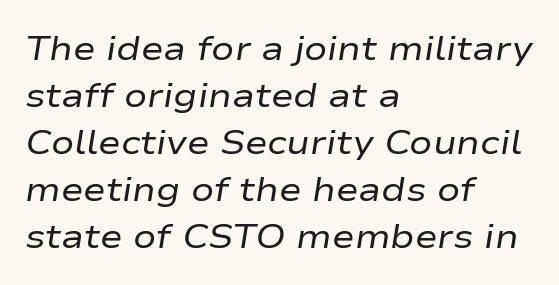
Is this a fixed-width face? No — the glyphs have proportional, varying widths. The letterforms sit shoulder to shoulder at normal distance. The area under the type is left untouched. No heavy texture on the line: the type isn't bold. Vertical spacing — default. Italic: yes, the glyphs are oblique.
